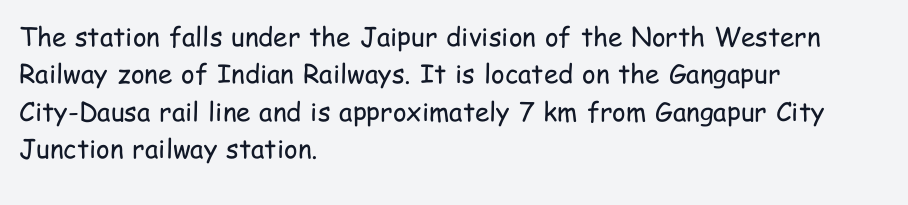
Is the letter spacing exaggerated? No — it looks like the ordinary default. This block has exactly the height ordinary leading produces. This is the regular roman posture of the typeface. Weight: not bold — regular or lighter.
